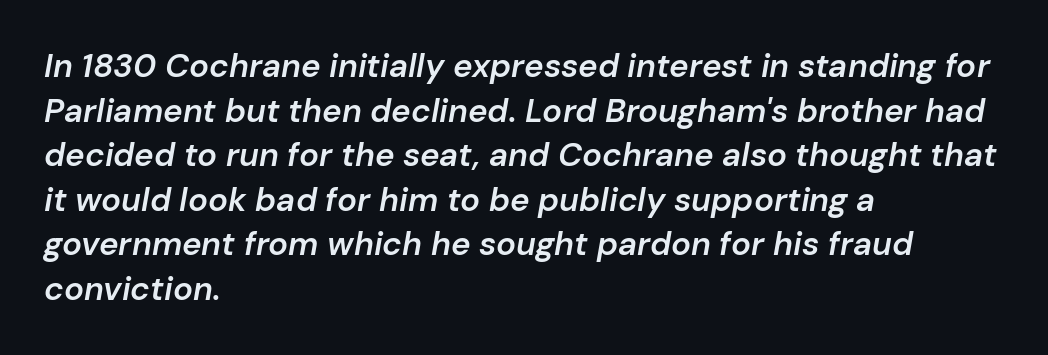
The image shows 33 px semibold type, italic (leaning right); set left-aligned, normal line spacing (1.35x), normal letter spacing, not underlined; low stroke contrast and a medium x-height.
